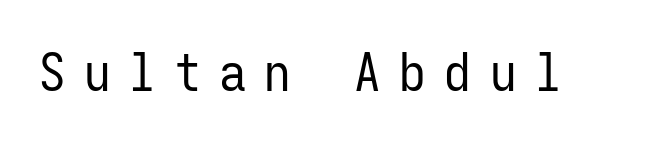
Q: Is the text bold? A: No.
Q: Is the text italic (slanted)? A: No, it is upright.
Q: Is the typeface a serif or a sans-serif typeface? A: Sans-serif.
Q: Is the text underlined? A: No.
Q: Is the spacing between letters normal or unusually wide? A: Unusually wide.
Q: Width (condensed, normal, or wide)? A: Condensed.
Q: Stroke contrast? A: Low.
Q: x-height? A: Medium.
Q: Monospaced? A: Yes.
